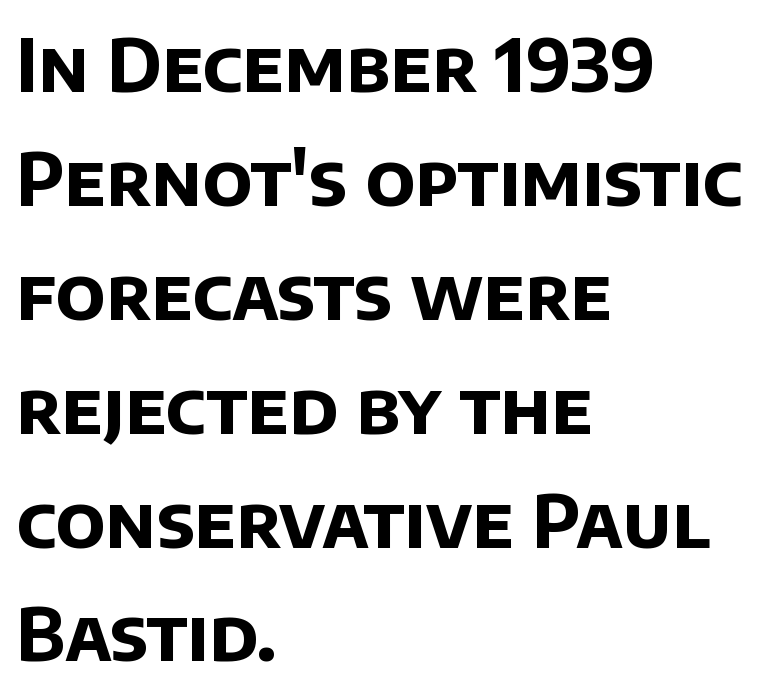
Caption: bold face, heavy strokes. Evenly set lines give the paragraph a standard silhouette. Does the copy run flush right? No — it runs flush left. The rendering uses natural spacing where letterforms have individual widths. The strip under each line holds only bare page.
